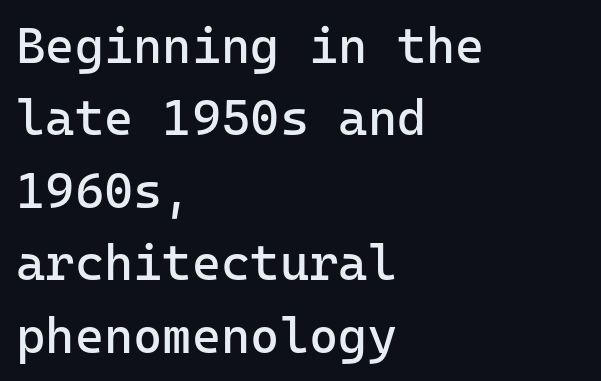
Q: Is the text bold? A: No.
Q: Is the text italic (slanted)? A: No, it is upright.
Q: Is the typeface a serif or a sans-serif typeface? A: Sans-serif.
Q: Is the text underlined? A: No.
Q: How is the paragraph aligned? A: Left-aligned.
Q: Is the spacing between letters normal or unusually wide? A: Normal.
Q: Is the spacing between lines tight, normal or loose? A: Normal.
Q: Width (condensed, normal, or wide)? A: Normal.
Q: Stroke contrast? A: Low.
Q: x-height? A: Medium.
Q: Monospaced? A: Yes.
